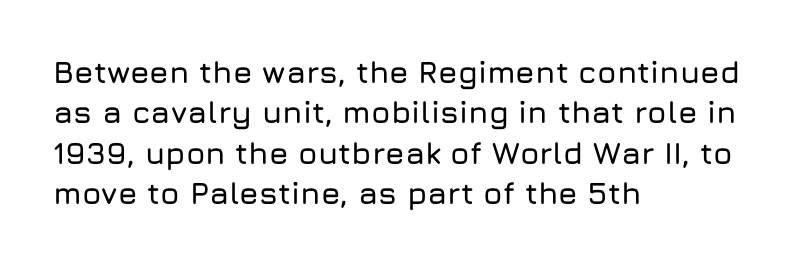
{"serif": "no", "italic": "no", "width": "normal", "stroke_contrast": "low", "x_height": "medium", "monospaced": "no", "underline": "no", "align": "left", "line_spacing": "normal", "line_spacing_ratio": 1.3, "letter_spacing": "normal", "letter_spacing_em": 0.0, "glyph_px": 31}
